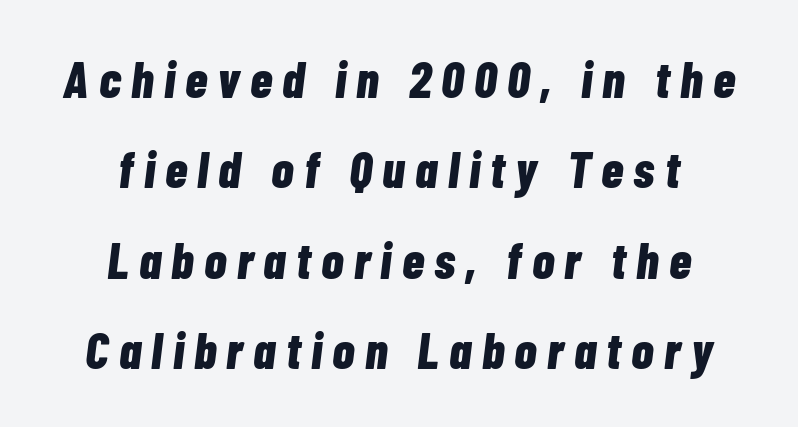
The typesetting leans heavy: a genuine bold. Think of a printed novel: that variable character pitch is what you see here. Centered paragraph, ragged on both sides. Compared with ordinary roman type, these characters are visibly tilted. Honestly, the letter spacing is so wide it's the main thing you notice.
